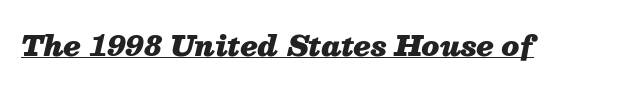
Looking at the ascenders, they clearly lean. Honestly, the underline is the first thing you notice here. Does the weight exceed regular? Yes, all the way to bold. The rendering uses natural spacing where letterforms have individual widths.
